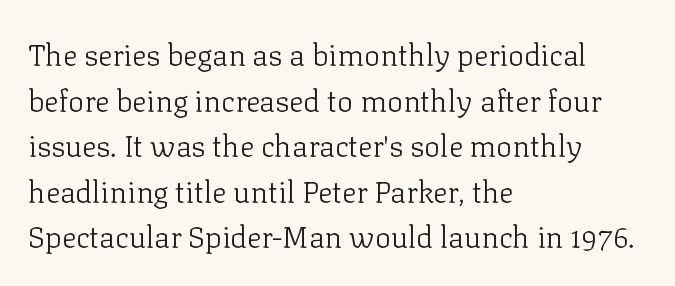
{"serif": "yes", "italic": "no", "bold": "no", "weight": "light", "width": "normal", "stroke_contrast": "low", "x_height": "medium", "monospaced": "no", "underline": "no", "align": "left", "line_spacing": "normal", "line_spacing_ratio": 1.52, "letter_spacing": "normal", "letter_spacing_em": 0.0, "glyph_px": 30}
